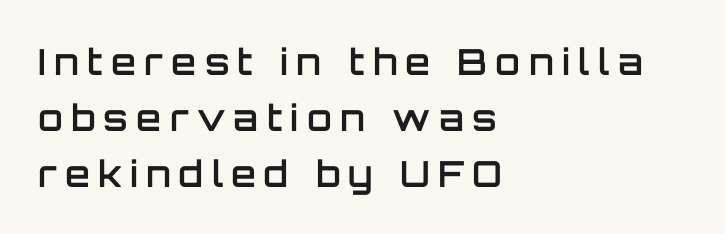
Look at the stroke-to-counter ratio: somewhat heavy, a semibold. The rendering uses natural spacing where letterforms have individual widths. The passage shown is not underscored anywhere. The designer went with a sans here, leaving each stem footless. Students, observe: this is what conventionally led text looks like. Designer's note — italics off, roman on.
